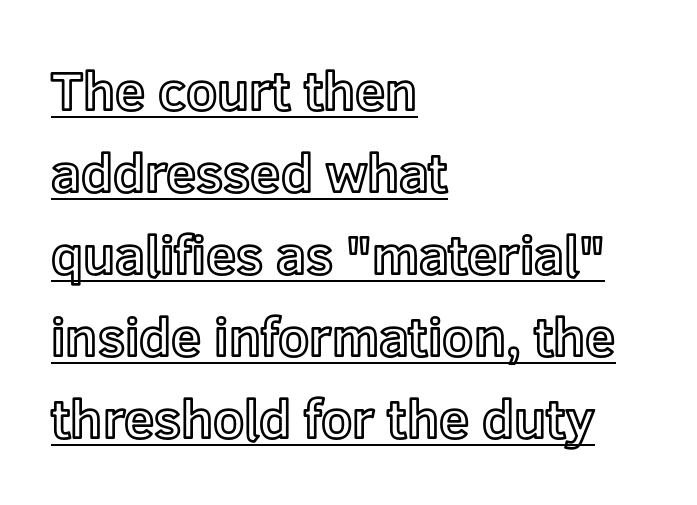
Compared with typical body copy, the letter spacing here is the same. Varying glyph widths throughout — classic text-font behaviour. A classic flush-left, rag-right setting is used for this passage. Compared with undecorated copy, this sample adds a rule below the words. Notice how descenders clear the ascenders below comfortably — that's standard leading. If you drew a line through each stem, it would be perfectly vertical.
